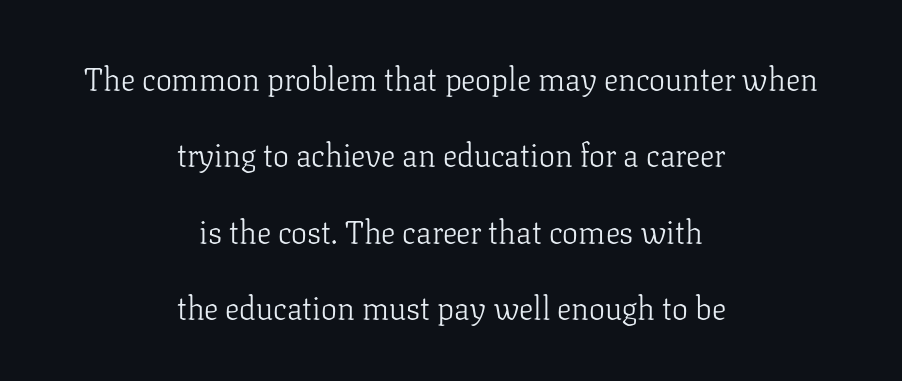
Q: Is the text bold? A: No.
Q: Is the text italic (slanted)? A: No, it is upright.
Q: Is the typeface a serif or a sans-serif typeface? A: Serif.
Q: Is the text underlined? A: No.
Q: How is the paragraph aligned? A: Centered.
Q: Is the spacing between letters normal or unusually wide? A: Normal.
Q: Is the spacing between lines tight, normal or loose? A: Loose.
Q: Width (condensed, normal, or wide)? A: Normal.
Q: Stroke contrast? A: Low.
Q: x-height? A: Medium.
Q: Monospaced? A: No.
